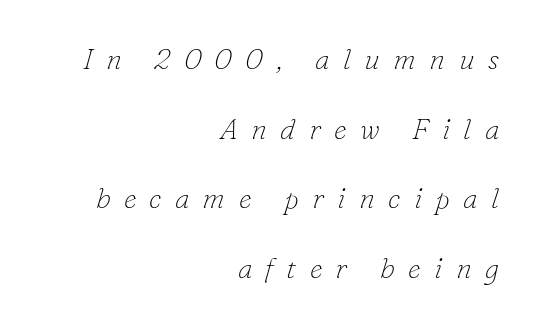
Weight class: somewhere from thin through regular. The rendering uses natural spacing where letterforms have individual widths. The rendering anchors every line to the right-hand side. Type style note: has serifs.
